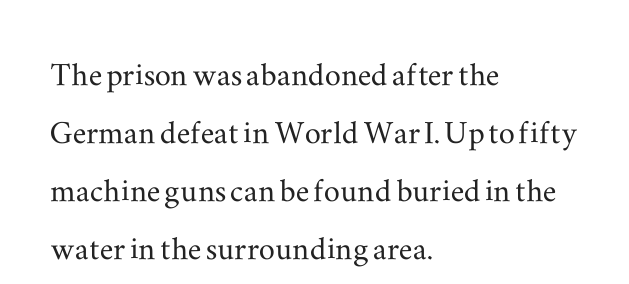
Q: Is the text italic (slanted)? A: No, it is upright.
Q: Is the typeface a serif or a sans-serif typeface? A: Serif.
Q: Is the text underlined? A: No.
Q: How is the paragraph aligned? A: Left-aligned.
Q: Is the spacing between letters normal or unusually wide? A: Normal.
Q: Is the spacing between lines tight, normal or loose? A: Normal.
Q: Width (condensed, normal, or wide)? A: Wide.
Q: Stroke contrast? A: Medium.
Q: x-height? A: Small.
Q: Monospaced? A: No.
